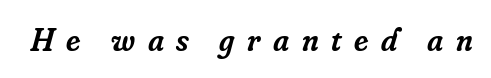
Stems and bowls a touch heavier than normal — semibold. The rendering applies a slant to the glyphs. The rendering uses natural spacing where letterforms have individual widths. Yep, those are serifs on the letters.
